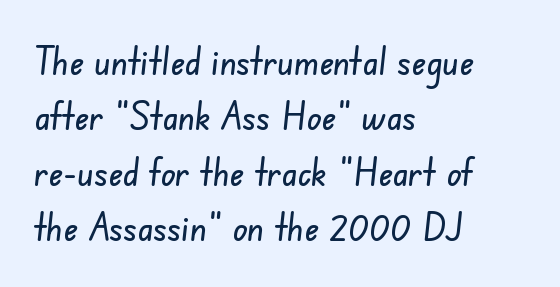
Q: Is the typeface a serif or a sans-serif typeface? A: Sans-serif.
Q: Is the text underlined? A: No.
Q: How is the paragraph aligned? A: Left-aligned.
Q: Is the spacing between letters normal or unusually wide? A: Normal.
Q: Is the spacing between lines tight, normal or loose? A: Normal.
Q: Width (condensed, normal, or wide)? A: Condensed.
Q: Stroke contrast? A: Low.
Q: x-height? A: Small.
Q: Monospaced? A: No.
